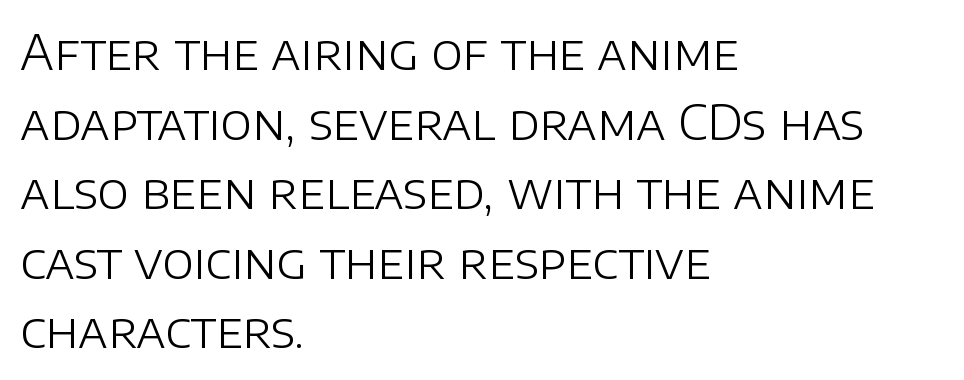
Q: Is the text bold? A: No.
Q: Is the text italic (slanted)? A: No, it is upright.
Q: Is the typeface a serif or a sans-serif typeface? A: Sans-serif.
Q: Is the text underlined? A: No.
Q: How is the paragraph aligned? A: Left-aligned.
Q: Is the spacing between letters normal or unusually wide? A: Normal.
Q: Is the spacing between lines tight, normal or loose? A: Normal.
Q: Width (condensed, normal, or wide)? A: Normal.
Q: Stroke contrast? A: Low.
Q: x-height? A: Large.
Q: Monospaced? A: No.
